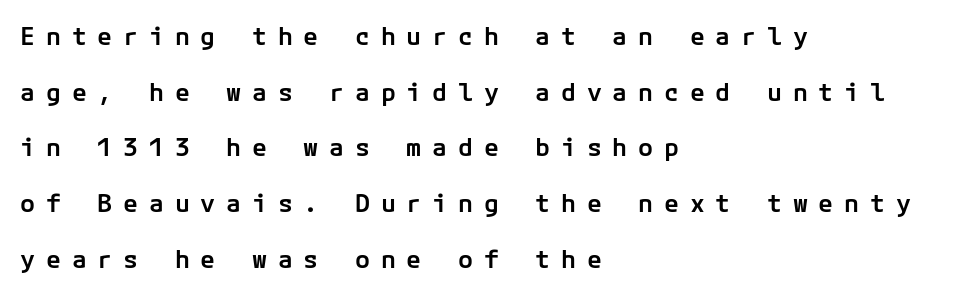
{"italic": "no", "bold": "semi", "underline": "no", "align": "left", "line_spacing": "loose", "line_spacing_ratio": 2.23, "letter_spacing": "wide", "letter_spacing_em": 0.43, "glyph_px": 25}
